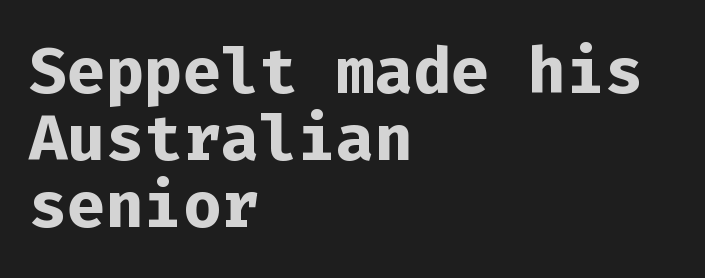
Q: Is the text bold? A: Yes.
Q: Is the text italic (slanted)? A: No, it is upright.
Q: Is the typeface a serif or a sans-serif typeface? A: Sans-serif.
Q: Is the text underlined? A: No.
Q: How is the paragraph aligned? A: Left-aligned.
Q: Is the spacing between letters normal or unusually wide? A: Normal.
Q: Is the spacing between lines tight, normal or loose? A: Tight.
Q: Width (condensed, normal, or wide)? A: Normal.
Q: Stroke contrast? A: Low.
Q: x-height? A: Medium.
Q: Monospaced? A: Yes.
